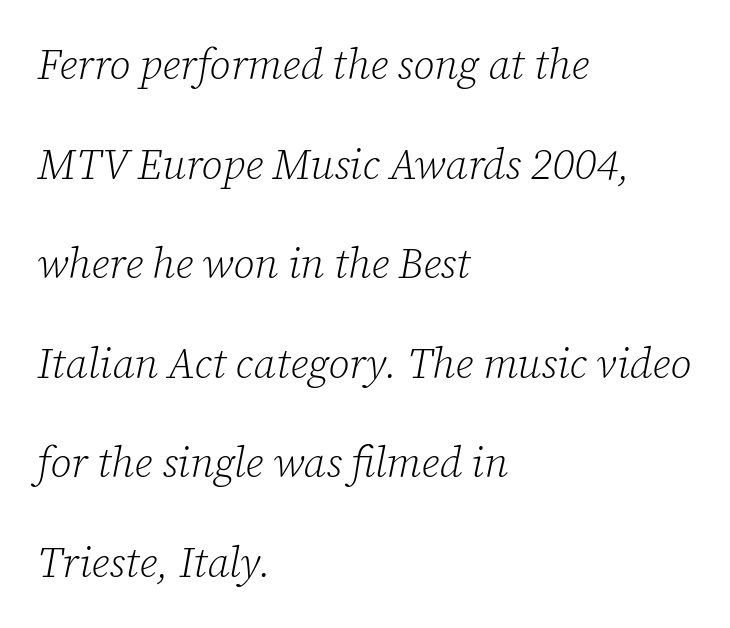
The image shows 42 px light serif type, italic (leaning right); set left-aligned, loose line spacing (2.37x), normal letter spacing, not underlined; low stroke contrast and a medium x-height.
